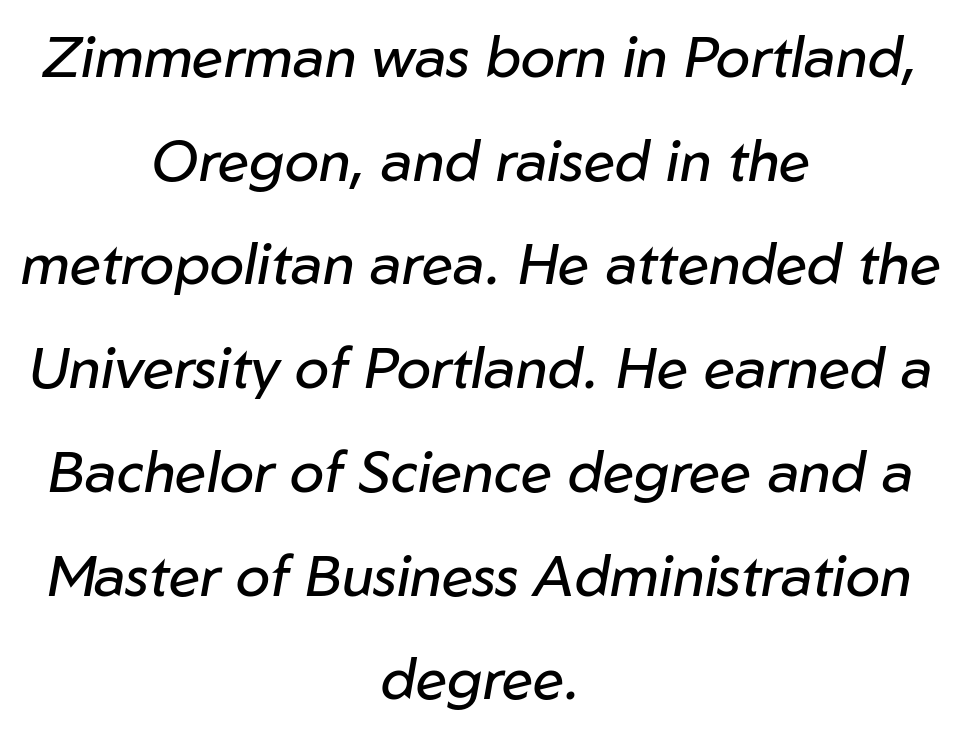
Q: Is the text bold? A: No.
Q: Is the text italic (slanted)? A: Yes, it leans right by about 10 degrees.
Q: Is the text underlined? A: No.
Q: How is the paragraph aligned? A: Centered.
Q: Is the spacing between letters normal or unusually wide? A: Normal.
Q: Width (condensed, normal, or wide)? A: Normal.
Q: Stroke contrast? A: Low.
Q: x-height? A: Medium.
Q: Monospaced? A: No.
